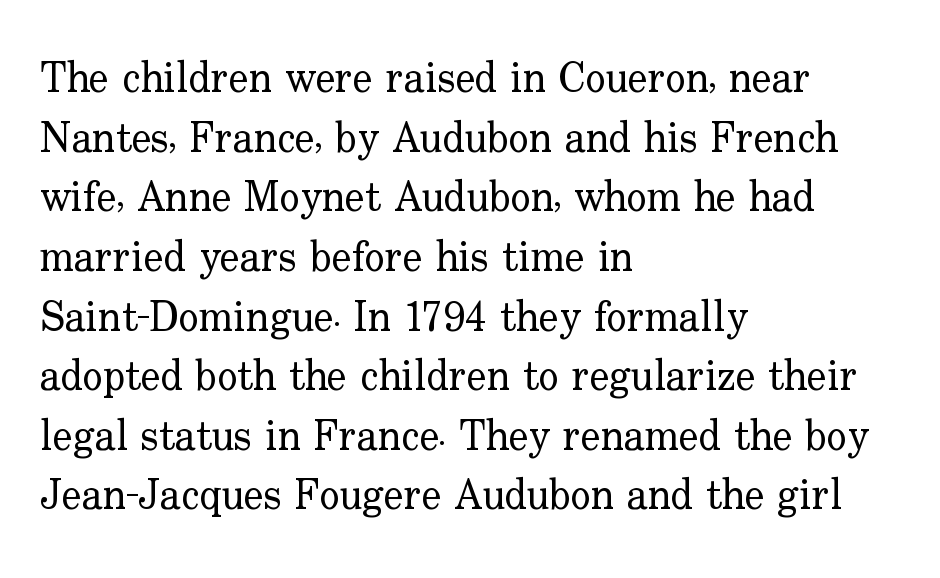
Q: Is the text bold? A: No.
Q: Is the text italic (slanted)? A: No, it is upright.
Q: Is the typeface a serif or a sans-serif typeface? A: Serif.
Q: Is the text underlined? A: No.
Q: How is the paragraph aligned? A: Left-aligned.
Q: Is the spacing between letters normal or unusually wide? A: Normal.
Q: Is the spacing between lines tight, normal or loose? A: Normal.
Q: Width (condensed, normal, or wide)? A: Normal.
Q: Stroke contrast? A: Low.
Q: x-height? A: Small.
Q: Monospaced? A: No.
